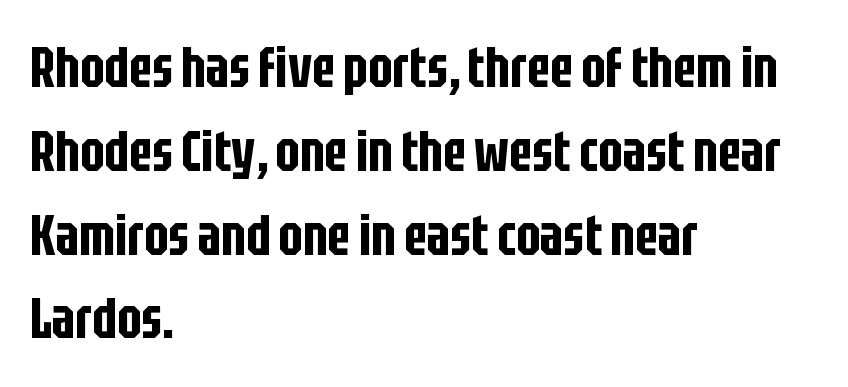
Does the leading feel generous? No, just average. The type family on display is of the sans-serif kind. Underlining? Definitely not there. Looks like regular typesetting: each glyph gets only the width it needs. This sample uses plain, unmodified letter spacing.
